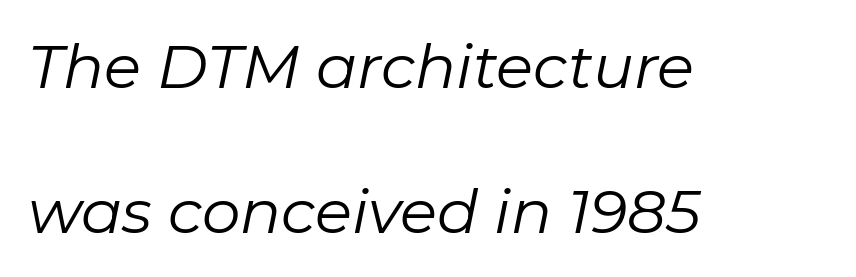
The image shows 61 px regular-weight type, italic (leaning right); set left-aligned, loose line spacing (2.37x), normal letter spacing, not underlined; low stroke contrast and a medium x-height.
